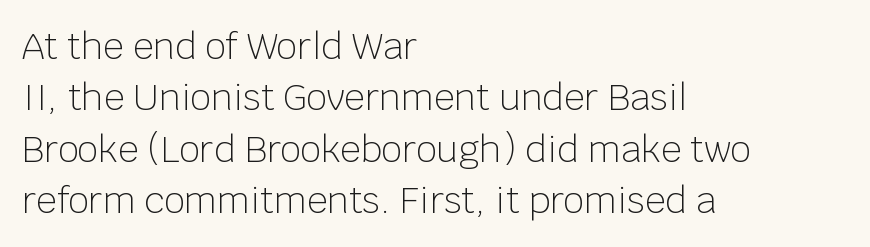
The font family rendered here belongs to the sans-serif group. Check under the words: just untouched page. Compared with a centered layout, this one pins lines to the left instead. The letterforms sit at book weight or below. Successive baselines arrive at the customary interval.
